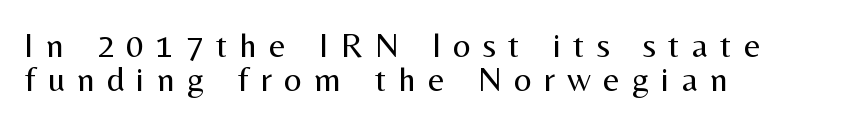
The image shows 35 px regular-weight sans-serif type, upright; set left-aligned, tight line spacing (0.96x), unusually wide letter spacing (+0.35 em), not underlined; medium stroke contrast and a medium x-height.
